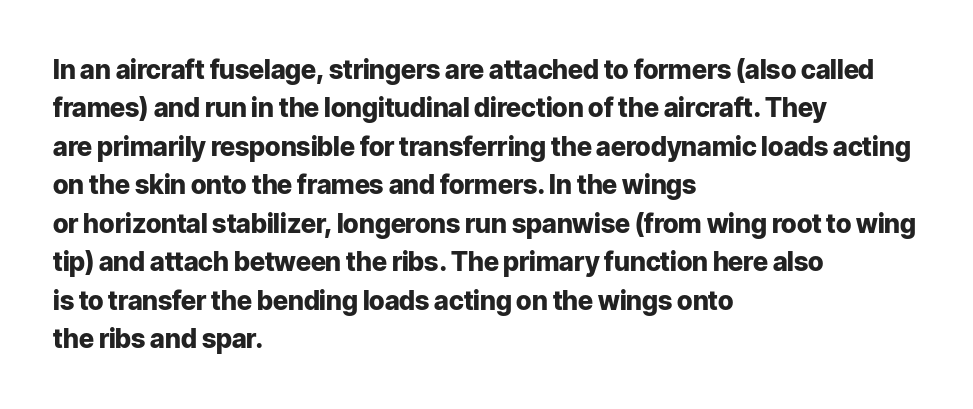
A typesetter would mark this as roman, not italic. Rule under the text: the space is simply empty. Layout note: lines flush left. The designer left line spacing at the default. What weight is shown? A full bold with thick strokes. This sample uses plain, unmodified letter spacing.
